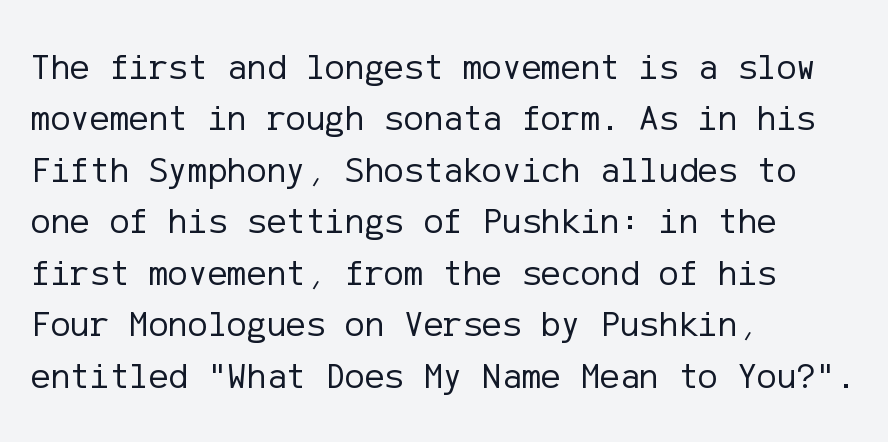
The image shows 37 px regular-weight sans-serif type, upright; set left-aligned, normal line spacing (1.39x), normal letter spacing, not underlined; low stroke contrast and a medium x-height.
